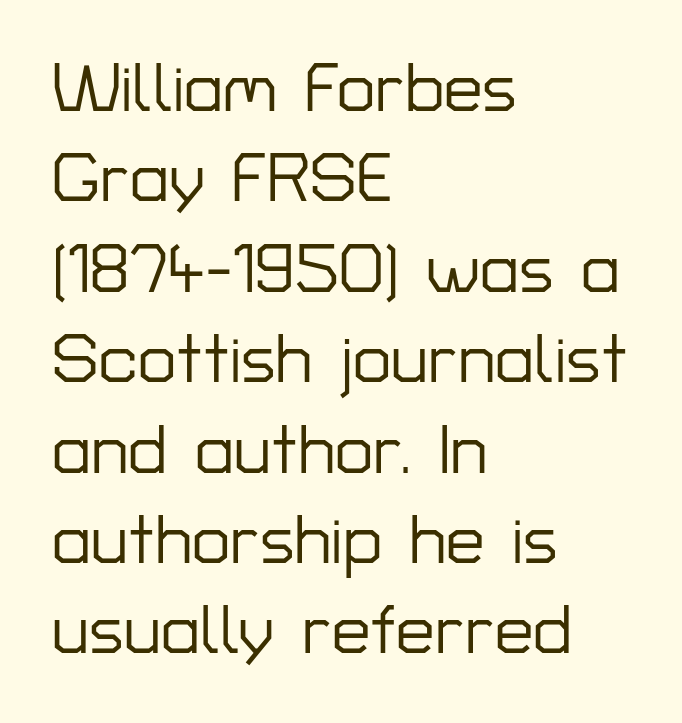
The image shows 69 px sans-serif type, upright; set left-aligned, normal line spacing (1.31x), normal letter spacing, not underlined; low stroke contrast and a medium x-height.
